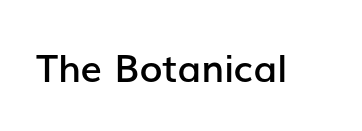
Style check: upright. These lines keep a tight, regular rhythm from letter to letter. As a designer I'd log this as weight 600, semibold. The gap between lines stays unmarked. The type family on display is of the sans-serif kind.
